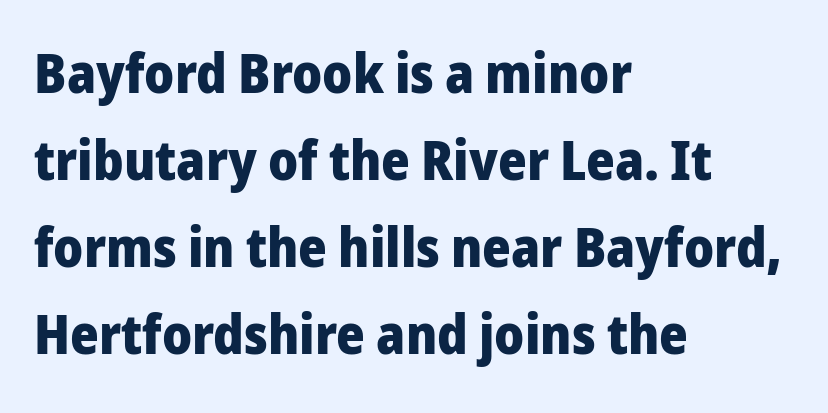
The image shows 55 px heavy sans-serif type, upright; set left-aligned, normal line spacing (1.58x), normal letter spacing, not underlined; low stroke contrast and a medium x-height.
